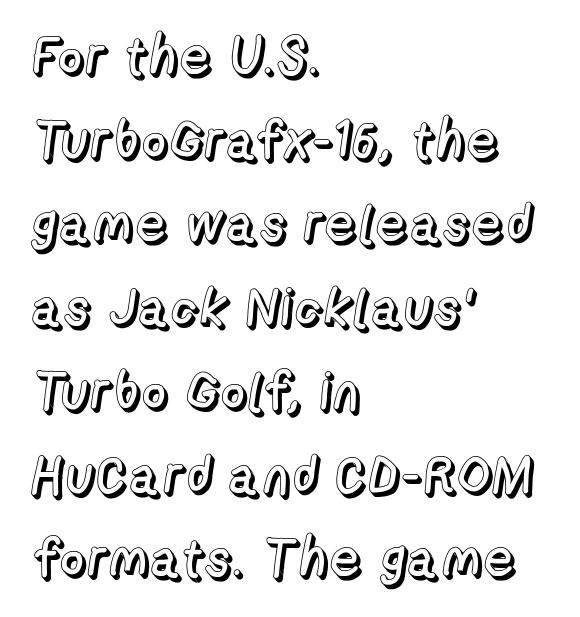
Q: Is the text italic (slanted)? A: Yes.
Q: Is the text underlined? A: No.
Q: How is the paragraph aligned? A: Left-aligned.
Q: Is the spacing between letters normal or unusually wide? A: Normal.
Q: Is the spacing between lines tight, normal or loose? A: Normal.
Q: Width (condensed, normal, or wide)? A: Normal.
Q: x-height? A: Medium.
Q: Monospaced? A: No.
